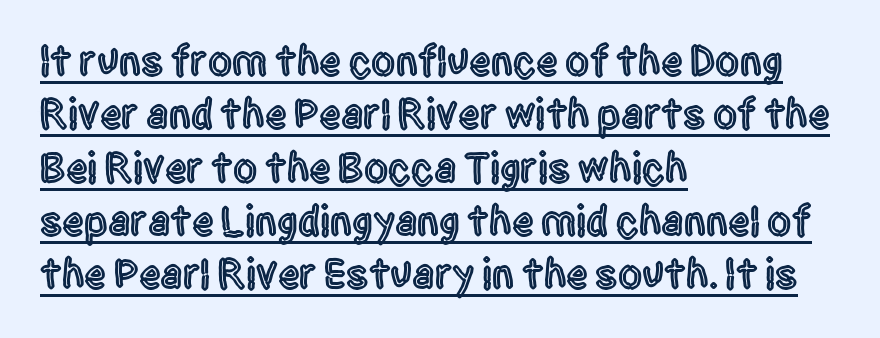
The image shows 43 px condensed sans-serif type, upright; set left-aligned, line spacing 1.24x, normal letter spacing, underlined; a large x-height.
